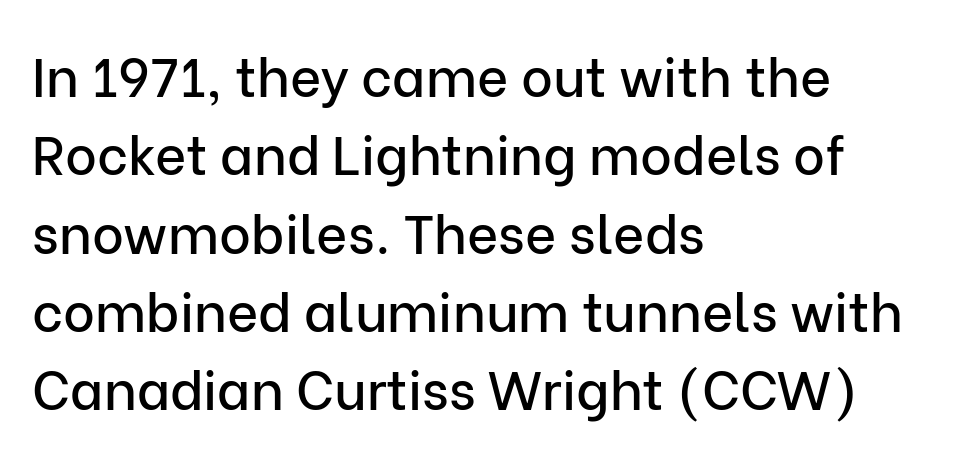
The image shows 54 px sans-serif type, upright; set left-aligned, normal line spacing (1.45x), normal letter spacing, not underlined; low stroke contrast and a medium x-height.
